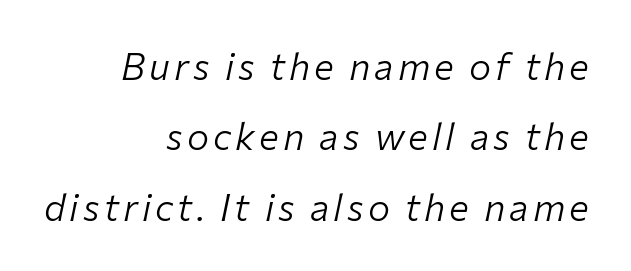
The image shows 37 px light type, italic (leaning right); set right-aligned, loose line spacing (1.9x), not underlined; low stroke contrast and a medium x-height.
